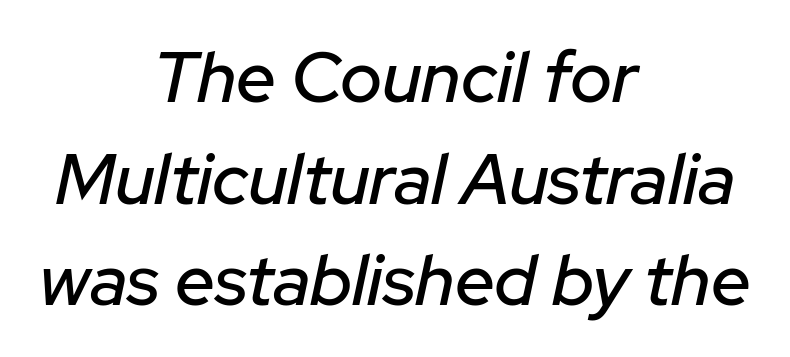
The line texture is even and compact thanks to regular tracking. Caption: multi-line text, centered on the measure. The lines sit at an ordinary, default distance from one another. Observe the lean: these are italic letterforms. The face used here is proportionally spaced, like ordinary book or web type.
